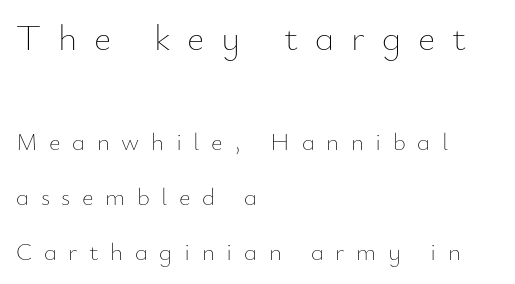
{"italic": "no", "bold": "no", "weight": "thin", "width": "normal", "stroke_contrast": "low", "x_height": "small", "monospaced": "no", "underline": "no", "align": "left", "line_spacing": "loose", "line_spacing_ratio": 2.2, "letter_spacing": "wide", "letter_spacing_em": 0.46, "larger_block": "first", "size_ratio": 1.48, "glyph_px": 37}
